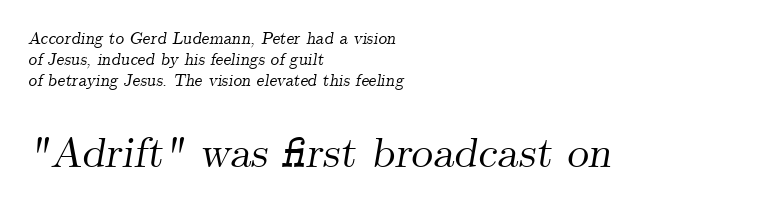
{"serif": "yes", "italic": "yes", "lean": "right", "slant_degrees": 9, "width": "normal", "stroke_contrast": "medium", "x_height": "small", "monospaced": "no", "underline": "no", "align": "left", "line_spacing_ratio": 1.24, "letter_spacing": "normal", "letter_spacing_em": 0.0, "larger_block": "second", "size_ratio": 2.53, "glyph_px": 43}
